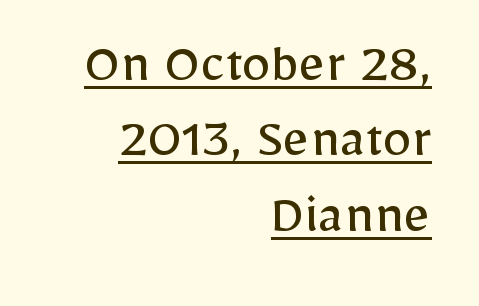
{"serif": "no", "italic": "no", "bold": "no", "weight": "regular", "width": "normal", "stroke_contrast": "low", "x_height": "medium", "monospaced": "no", "underline": "yes", "align": "right", "line_spacing": "normal", "line_spacing_ratio": 1.3, "letter_spacing": "normal", "letter_spacing_em": 0.0, "glyph_px": 58}
